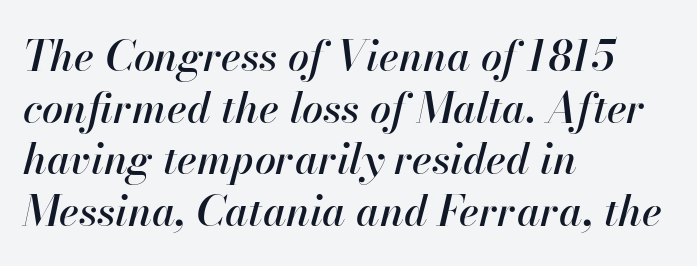
The image shows 42 px text type, italic (leaning right); set left-aligned, line spacing 1.23x, normal letter spacing, not underlined; high stroke contrast and a small x-height.
